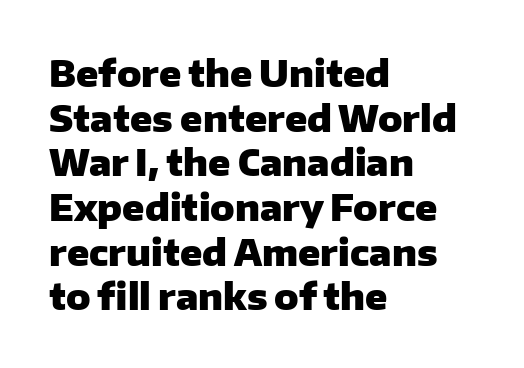
{"serif": "no", "italic": "no", "bold": "yes", "weight": "heavy", "width": "normal", "stroke_contrast": "low", "x_height": "medium", "monospaced": "no", "underline": "no", "align": "left", "line_spacing_ratio": 1.24, "letter_spacing": "normal", "letter_spacing_em": 0.0, "glyph_px": 36}
